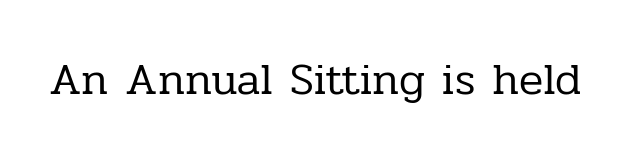
Q: Is the text bold? A: No.
Q: Is the text italic (slanted)? A: No, it is upright.
Q: Is the typeface a serif or a sans-serif typeface? A: Serif.
Q: Is the text underlined? A: No.
Q: Is the spacing between letters normal or unusually wide? A: Normal.
Q: Width (condensed, normal, or wide)? A: Normal.
Q: Stroke contrast? A: Low.
Q: x-height? A: Medium.
Q: Monospaced? A: No.
